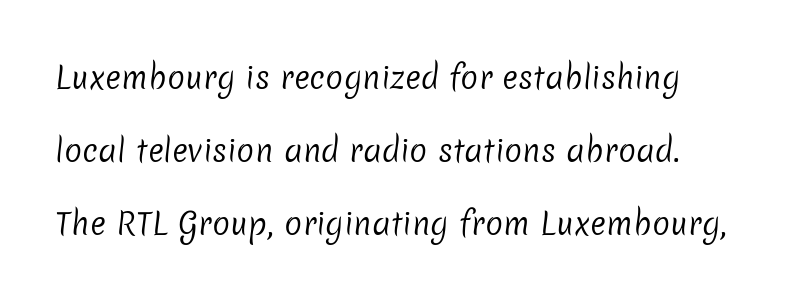
Q: Is the text bold? A: No.
Q: Is the typeface a serif or a sans-serif typeface? A: Sans-serif.
Q: Is the text underlined? A: No.
Q: Is the spacing between letters normal or unusually wide? A: Normal.
Q: Is the spacing between lines tight, normal or loose? A: Loose.
Q: Width (condensed, normal, or wide)? A: Normal.
Q: Stroke contrast? A: Low.
Q: x-height? A: Medium.
Q: Monospaced? A: No.
